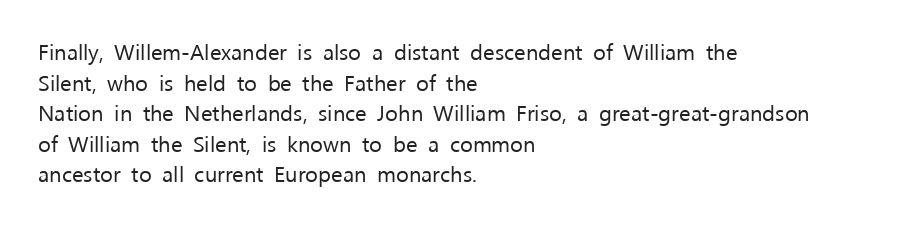
Q: Is the text bold? A: No.
Q: Is the text italic (slanted)? A: No, it is upright.
Q: Is the text underlined? A: No.
Q: How is the paragraph aligned? A: Left-aligned.
Q: Is the spacing between letters normal or unusually wide? A: Normal.
Q: Is the spacing between lines tight, normal or loose? A: Normal.
